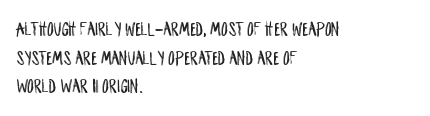
Q: Is the text italic (slanted)? A: No, it is upright.
Q: Is the text underlined? A: No.
Q: How is the paragraph aligned? A: Left-aligned.
Q: Is the spacing between letters normal or unusually wide? A: Normal.
Q: Is the spacing between lines tight, normal or loose? A: Normal.
